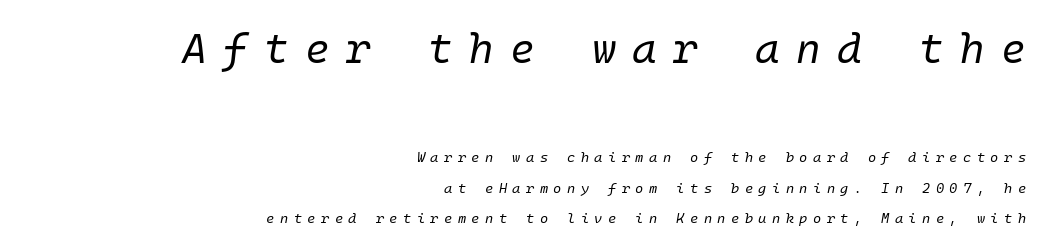
Layout note: lines flush right. Designer's note — italics engaged. The rendering shrinks the type as you move from the upper chunk to the lower. The letters are spread apart with noticeably loose tracking. Nothing heavy about these letters — not bold at all. Horizontal bands of white between lines are thick stripes.
